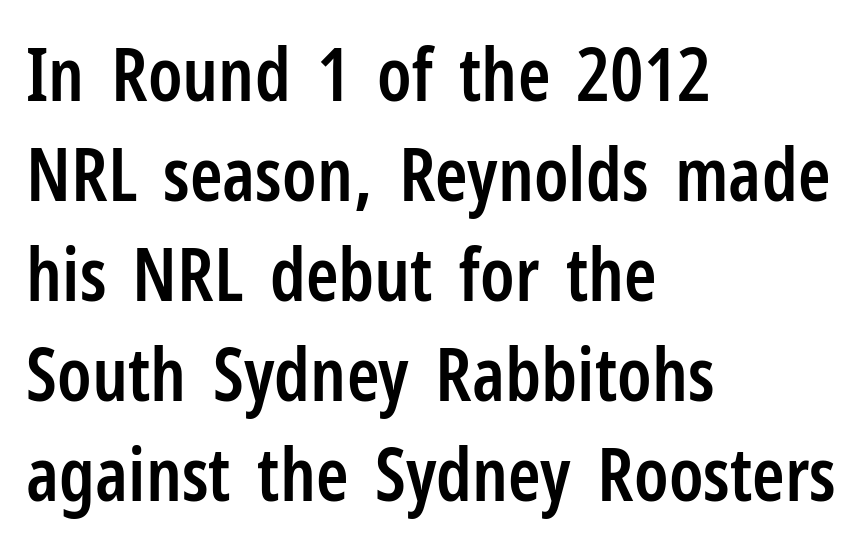
{"serif": "no", "italic": "no", "bold": "semi", "weight": "semibold", "width": "condensed", "stroke_contrast": "low", "x_height": "medium", "monospaced": "no", "underline": "no", "align": "left", "line_spacing": "normal", "line_spacing_ratio": 1.35, "letter_spacing": "normal", "letter_spacing_em": 0.0, "glyph_px": 74}
